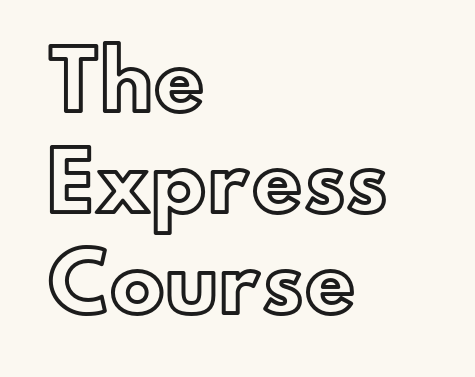
Q: Is the text italic (slanted)? A: No, it is upright.
Q: Is the text underlined? A: No.
Q: How is the paragraph aligned? A: Left-aligned.
Q: Is the spacing between letters normal or unusually wide? A: Normal.
Q: Is the spacing between lines tight, normal or loose? A: Normal.
Q: Width (condensed, normal, or wide)? A: Normal.
Q: x-height? A: Small.
Q: Monospaced? A: No.
